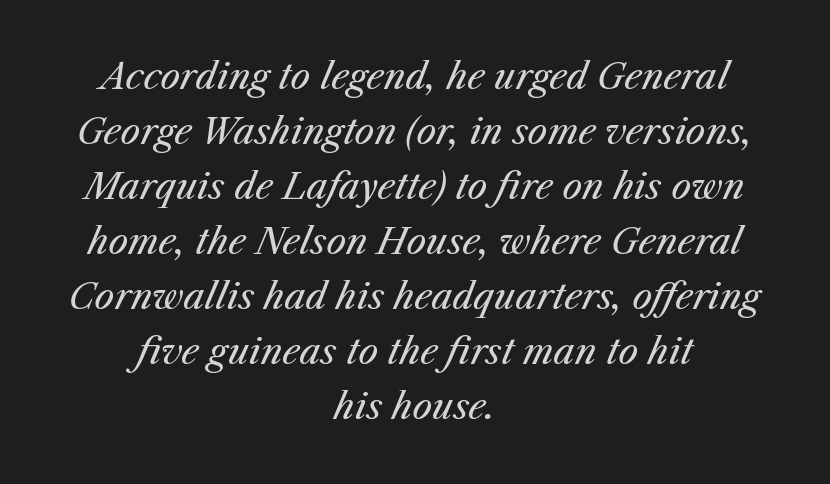
The image shows 35 px regular-weight type, italic (leaning right); set centered, normal line spacing (1.57x), normal letter spacing, not underlined; medium stroke contrast and a medium x-height.
